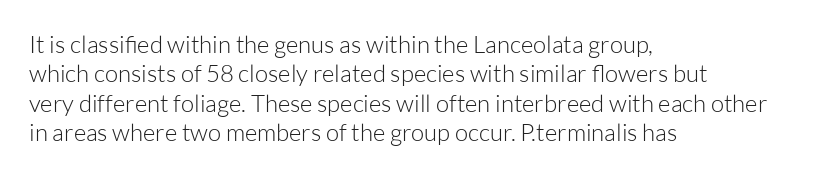
The image shows 24 px text type, upright; set left-aligned, line spacing 1.22x, normal letter spacing, not underlined.
